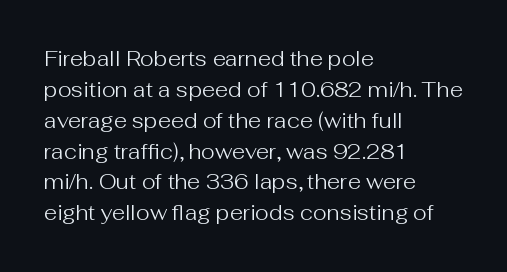
The image shows 21 px text type, upright; set left-aligned, normal line spacing (1.47x), normal letter spacing, not underlined.
